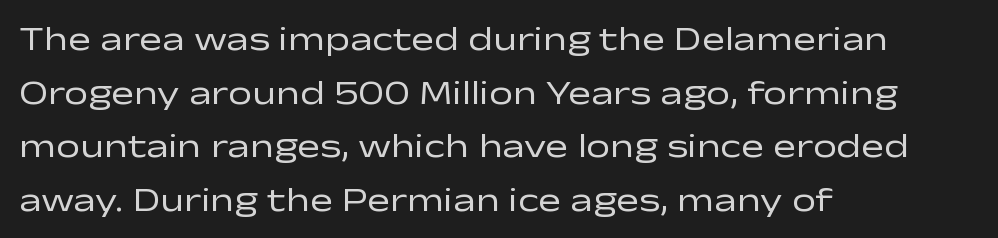
Q: Is the text bold? A: No.
Q: Is the text italic (slanted)? A: No, it is upright.
Q: Is the typeface a serif or a sans-serif typeface? A: Sans-serif.
Q: Is the text underlined? A: No.
Q: How is the paragraph aligned? A: Left-aligned.
Q: Is the spacing between letters normal or unusually wide? A: Normal.
Q: Is the spacing between lines tight, normal or loose? A: Normal.
Q: Width (condensed, normal, or wide)? A: Wide.
Q: Stroke contrast? A: Low.
Q: x-height? A: Medium.
Q: Monospaced? A: No.
